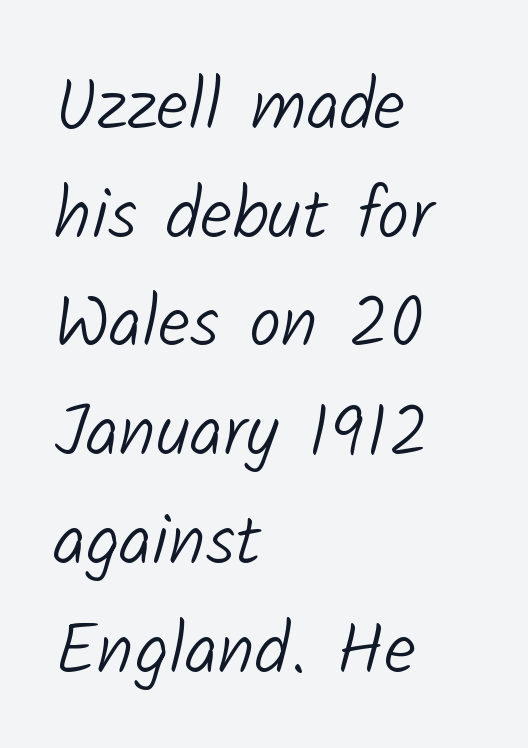
{"serif": "no", "bold": "no", "weight": "light", "width": "normal", "stroke_contrast": "low", "x_height": "medium", "monospaced": "no", "underline": "no", "align": "left", "line_spacing": "normal", "line_spacing_ratio": 1.51, "letter_spacing": "normal", "letter_spacing_em": 0.0, "glyph_px": 72}
